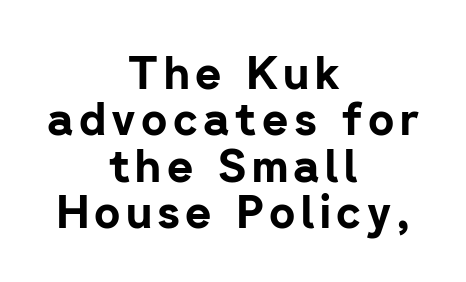
The image shows 45 px bold sans-serif type, upright; set centered, tight line spacing (1.03x), not underlined; low stroke contrast and a medium x-height.
